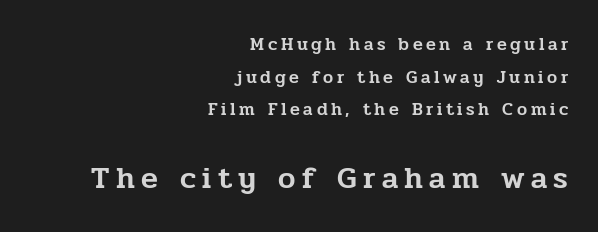
The image shows 31 px serif type, upright; set right-aligned, line spacing 1.81x, unusually wide letter spacing (+0.2 em), not underlined; the second (bottom) block is 1.72x larger; low stroke contrast and a medium x-height.
